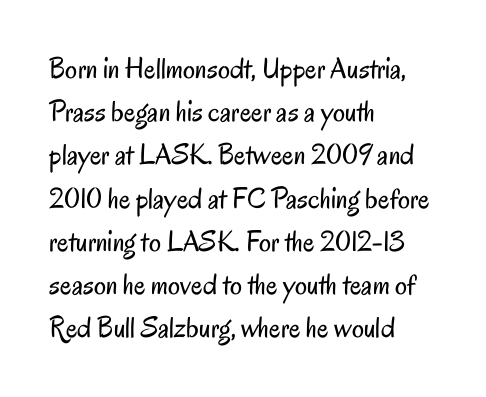
The image shows 30 px regular-weight, condensed sans-serif type, upright; set left-aligned, normal line spacing (1.44x), normal letter spacing, not underlined; low stroke contrast and a small x-height.
